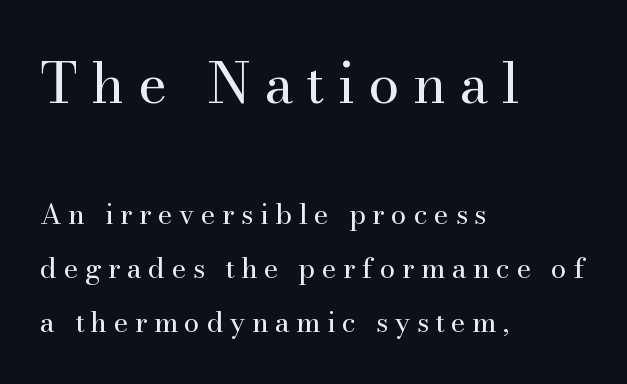
Q: Is the text bold? A: No.
Q: Is the text italic (slanted)? A: No, it is upright.
Q: Is the typeface a serif or a sans-serif typeface? A: Serif.
Q: Is the text underlined? A: No.
Q: How is the paragraph aligned? A: Left-aligned.
Q: Is the spacing between letters normal or unusually wide? A: Unusually wide.
Q: Is the spacing between lines tight, normal or loose? A: Loose.
Q: Which block of text is set in a larger size, the first (top) or the second (bottom)? A: The first (top) one.
Q: Width (condensed, normal, or wide)? A: Normal.
Q: Stroke contrast? A: Medium.
Q: x-height? A: Small.
Q: Monospaced? A: No.
